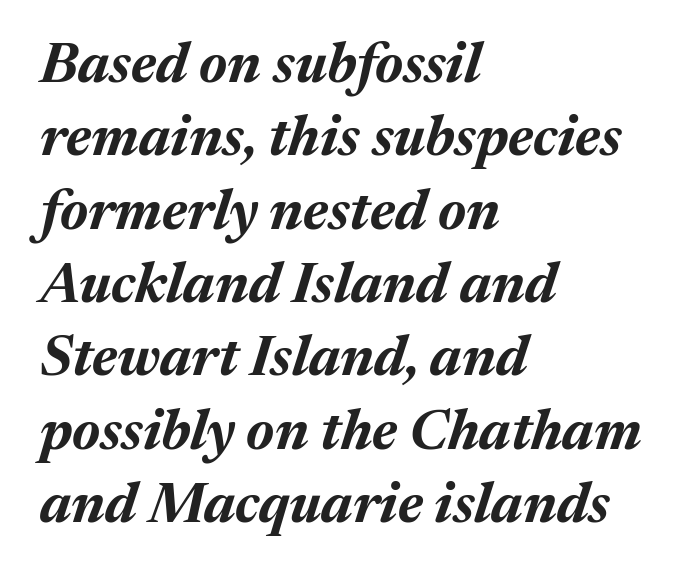
The image shows 56 px bold type, italic (leaning right); set left-aligned, normal line spacing (1.31x), normal letter spacing, not underlined; medium stroke contrast and a medium x-height.
